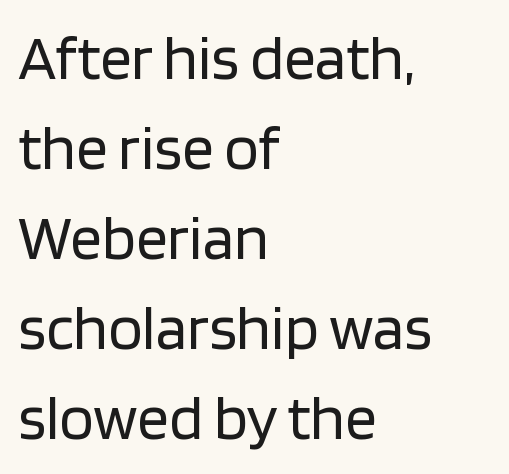
The image shows 63 px regular-weight sans-serif type, upright; set left-aligned, normal line spacing (1.43x), normal letter spacing, not underlined; low stroke contrast and a large x-height.
